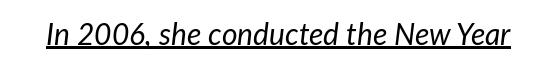
Do the characters align in a grid? No, the font is proportional. The glyphs look as if they've been sheared to an angle. Tracking value appears to be zero — textbook default spacing. Underlining? Definitely there. On a weight scale, this lands at 450 or below.
